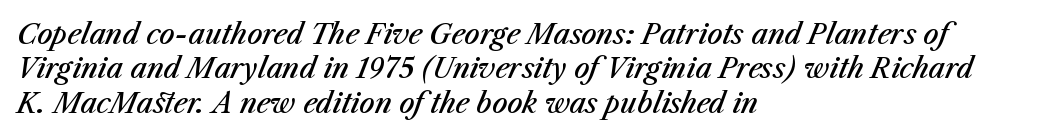
What stands out about the letter spacing? Nothing — it is the standard amount. The space directly below the letters is spotless. Caption: semibold face, moderately heavy strokes. The ragged edge is on the right, which tells us the setting is flush left.
